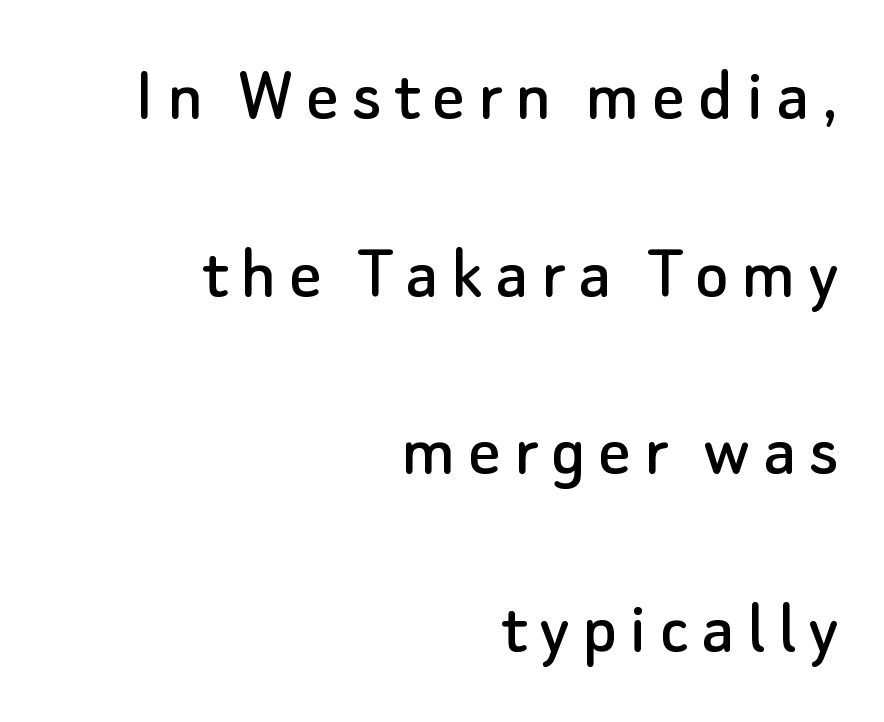
{"serif": "no", "italic": "no", "width": "normal", "stroke_contrast": "low", "x_height": "small", "monospaced": "no", "underline": "no", "align": "right", "line_spacing": "loose", "line_spacing_ratio": 2.25, "glyph_px": 79}
